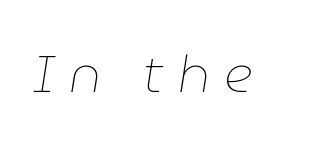
The image shows 51 px thin type, italic (leaning right); set unusually wide letter spacing (+0.28 em), not underlined; low stroke contrast and a medium x-height.
